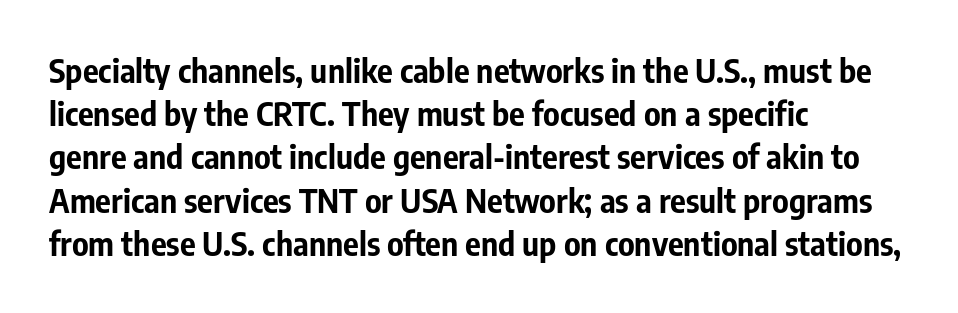
Regular leading. Examine the stroke ends and you'll find no serifs. Horizontal alignment here is leftward, the default for most running prose. How are the letters spaced? Ordinarily, with no added tracking. These lines are rendered in a variable-pitch font. Only glyphs here, with clear space below each row.
